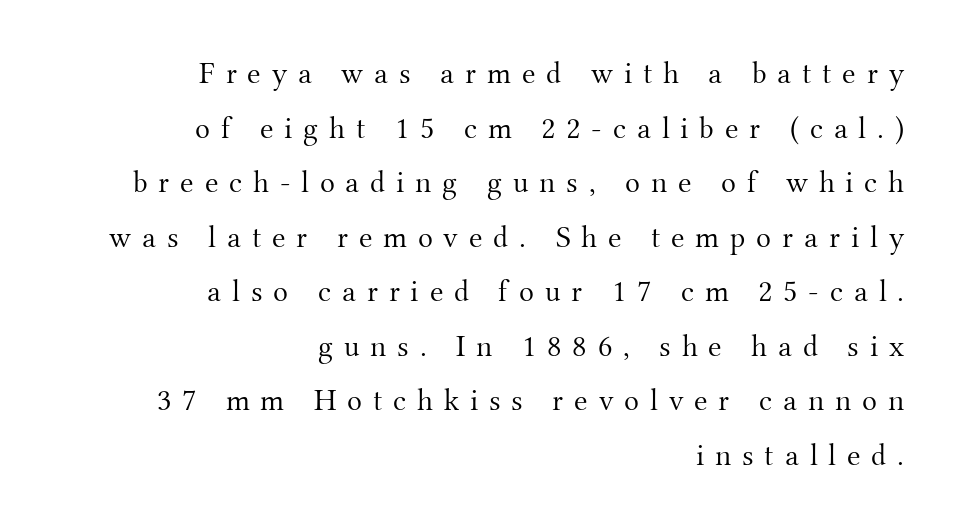
Q: Is the text bold? A: No.
Q: Is the text italic (slanted)? A: No, it is upright.
Q: Is the typeface a serif or a sans-serif typeface? A: Serif.
Q: Is the text underlined? A: No.
Q: How is the paragraph aligned? A: Right-aligned.
Q: Is the spacing between letters normal or unusually wide? A: Unusually wide.
Q: Width (condensed, normal, or wide)? A: Normal.
Q: Stroke contrast? A: Medium.
Q: x-height? A: Small.
Q: Monospaced? A: No.
